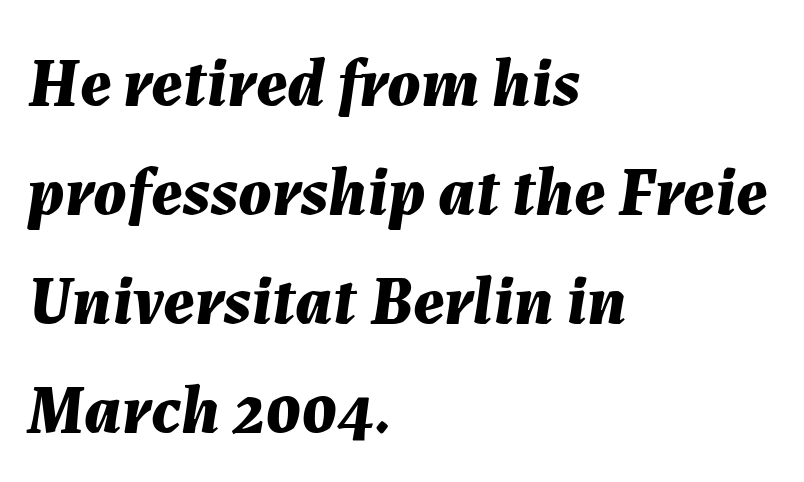
The image shows 69 px bold type, italic (leaning right); set left-aligned, normal line spacing (1.58x), normal letter spacing, not underlined; medium stroke contrast and a medium x-height.
